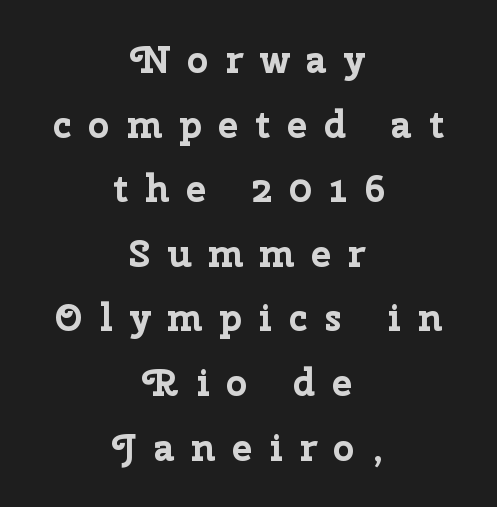
Each new line begins a customary step beneath the previous one. Grotesque or geometric, the face here clearly has no serifs. You can tell it's not italic because the verticals are truly vertical. The letters advance in unequal steps, a hallmark of proportional type.
